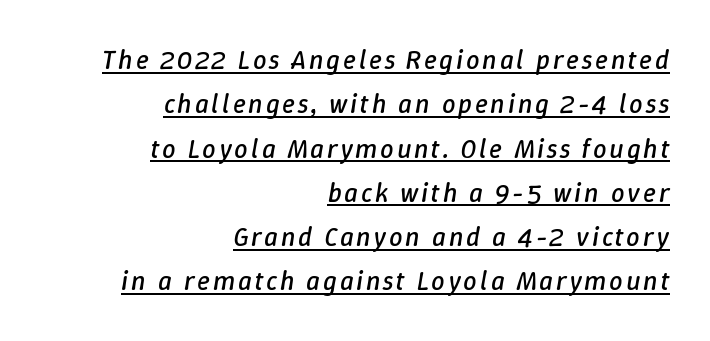
{"italic": "yes", "lean": "right", "slant_degrees": 9, "bold": "no", "underline": "yes", "align": "right", "line_spacing": "normal", "line_spacing_ratio": 1.64, "glyph_px": 27}
